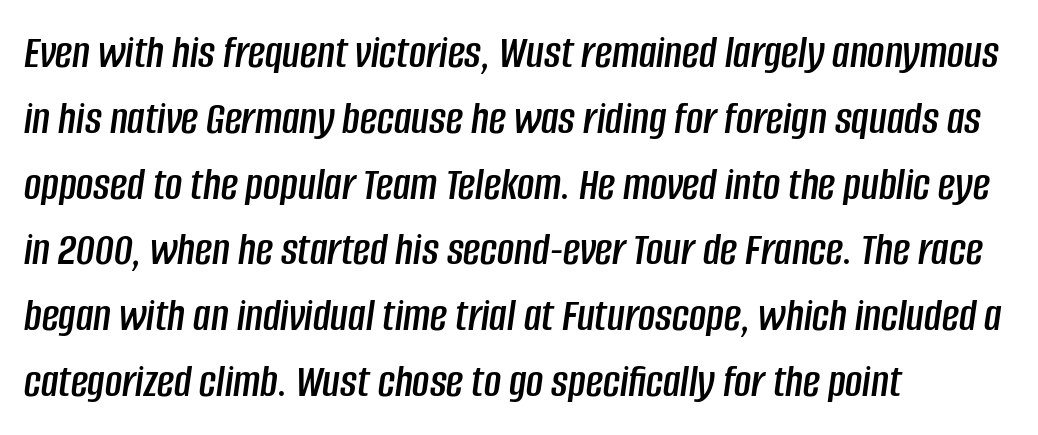
The image shows 47 px condensed type, italic (leaning right); set left-aligned, normal line spacing (1.4x), normal letter spacing, not underlined; low stroke contrast and a large x-height.
